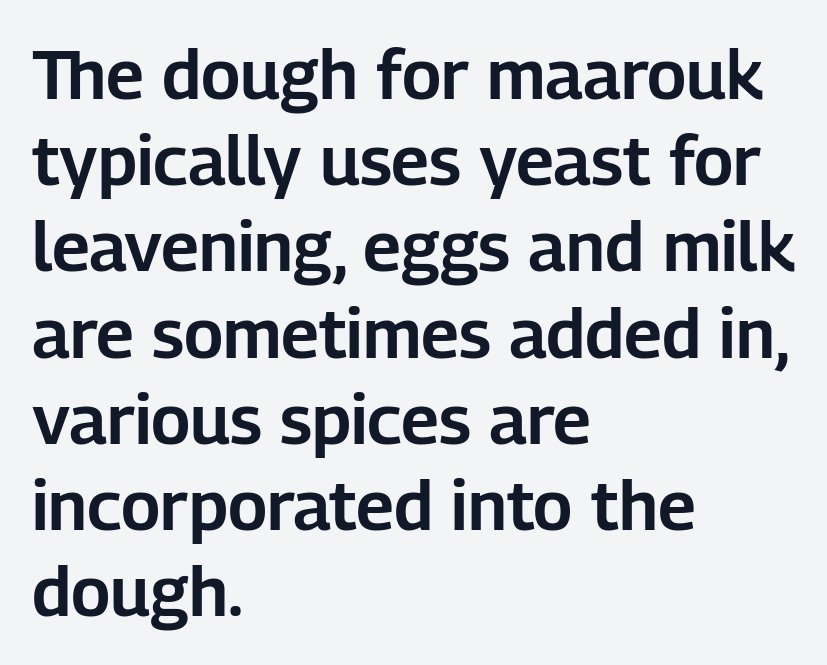
{"serif": "no", "italic": "no", "width": "normal", "stroke_contrast": "low", "x_height": "medium", "monospaced": "no", "underline": "no", "align": "left", "line_spacing": "normal", "line_spacing_ratio": 1.25, "letter_spacing": "normal", "letter_spacing_em": 0.0, "glyph_px": 69}
